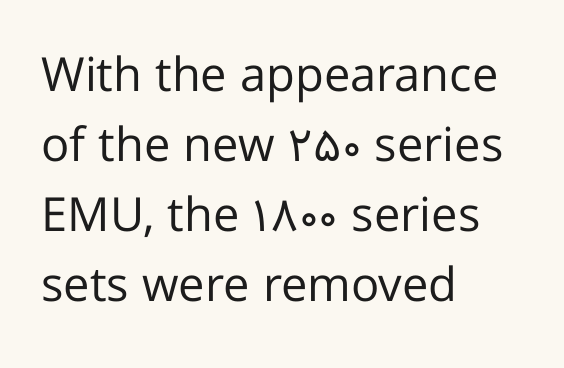
Horizontal bands of white between lines are of average thickness. The glyphs are unaccompanied by any horizontal stroke below them. Note the varied advance widths — an 'i' is clearly narrower than an 'm'. The typesetter chose a ragged-right arrangement here. Nope, not italic — everything's standing straight.
